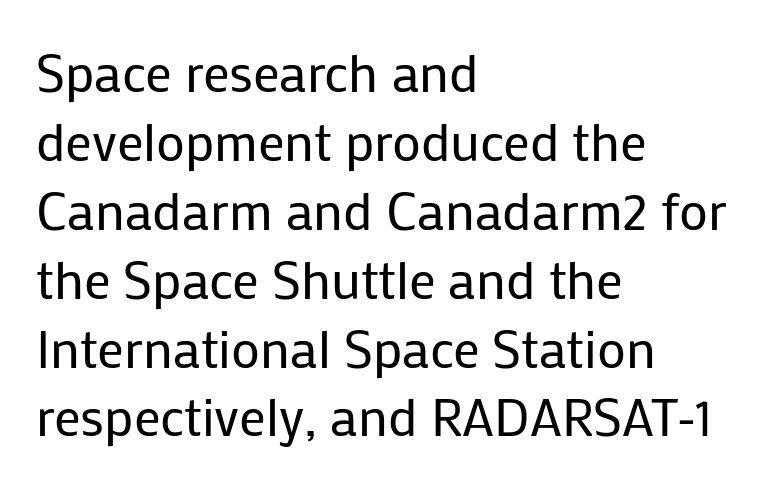
{"serif": "no", "italic": "no", "bold": "no", "weight": "regular", "width": "normal", "stroke_contrast": "low", "x_height": "medium", "monospaced": "no", "underline": "no", "align": "left", "line_spacing": "normal", "line_spacing_ratio": 1.3, "letter_spacing": "normal", "letter_spacing_em": 0.0, "glyph_px": 53}
